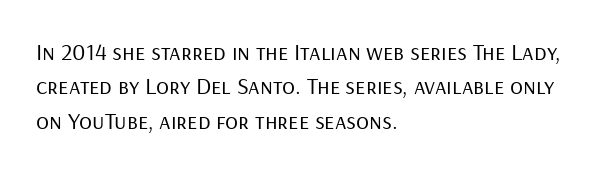
Q: Is the text bold? A: No.
Q: Is the text italic (slanted)? A: No, it is upright.
Q: Is the text underlined? A: No.
Q: How is the paragraph aligned? A: Left-aligned.
Q: Is the spacing between letters normal or unusually wide? A: Normal.
Q: Is the spacing between lines tight, normal or loose? A: Normal.
